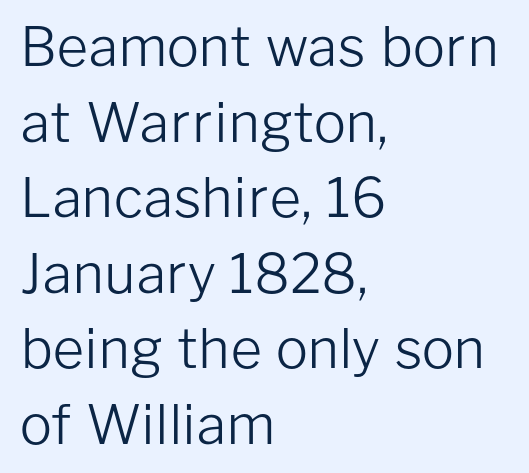
{"serif": "no", "italic": "no", "bold": "no", "weight": "light", "width": "normal", "stroke_contrast": "low", "x_height": "medium", "monospaced": "no", "underline": "no", "align": "left", "line_spacing": "normal", "line_spacing_ratio": 1.4, "letter_spacing": "normal", "letter_spacing_em": 0.0, "glyph_px": 54}
